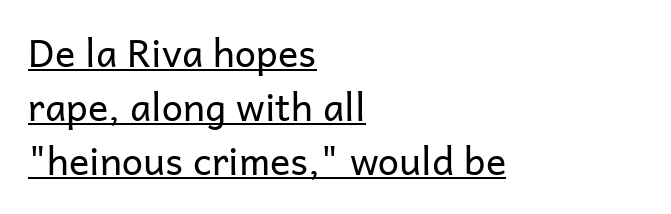
Q: Is the text bold? A: No.
Q: Is the text italic (slanted)? A: No, it is upright.
Q: Is the typeface a serif or a sans-serif typeface? A: Sans-serif.
Q: Is the text underlined? A: Yes.
Q: How is the paragraph aligned? A: Left-aligned.
Q: Is the spacing between letters normal or unusually wide? A: Normal.
Q: Is the spacing between lines tight, normal or loose? A: Normal.
Q: Width (condensed, normal, or wide)? A: Normal.
Q: Stroke contrast? A: Low.
Q: x-height? A: Medium.
Q: Monospaced? A: No.
